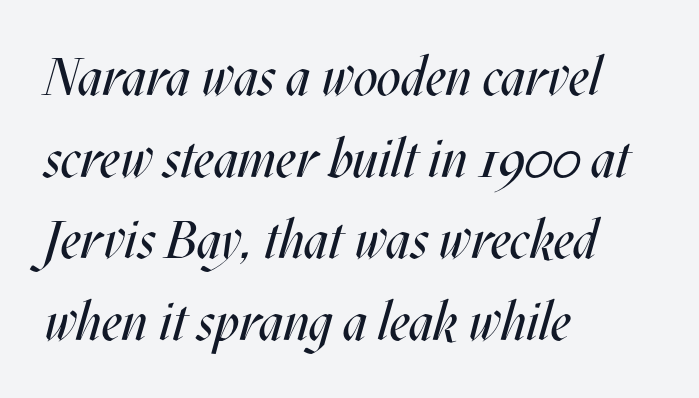
The image shows 53 px regular-weight, condensed type, italic (leaning right); set left-aligned, normal line spacing (1.54x), normal letter spacing, not underlined; medium stroke contrast and a large x-height.
